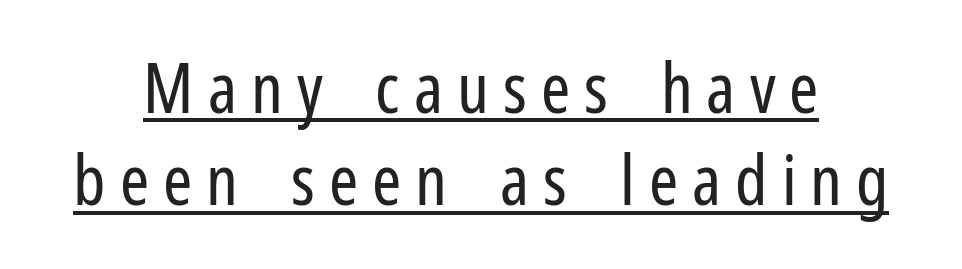
The image shows 70 px regular-weight, condensed sans-serif type, upright; set normal line spacing (1.32x), unusually wide letter spacing (+0.2 em), underlined; low stroke contrast and a medium x-height.
